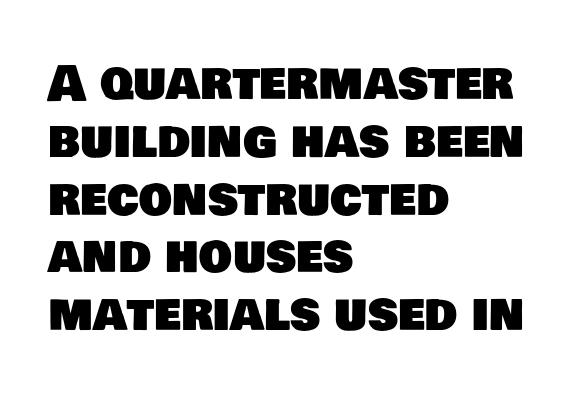
The image shows 47 px sans-serif type; set left-aligned, line spacing 1.23x, normal letter spacing, not underlined; low stroke contrast and a large x-height.
